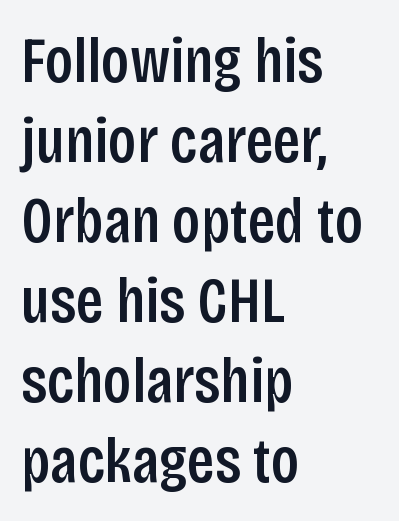
Character widths vary here, with narrow letters taking less room than wide ones. The passage shown is not underscored anywhere. The letters stand upright; this is a roman face. The passage is arranged the way most books set body copy — flush left. How are the letters spaced? Ordinarily, with no added tracking. What weight is shown? A semibold, between regular and bold.
